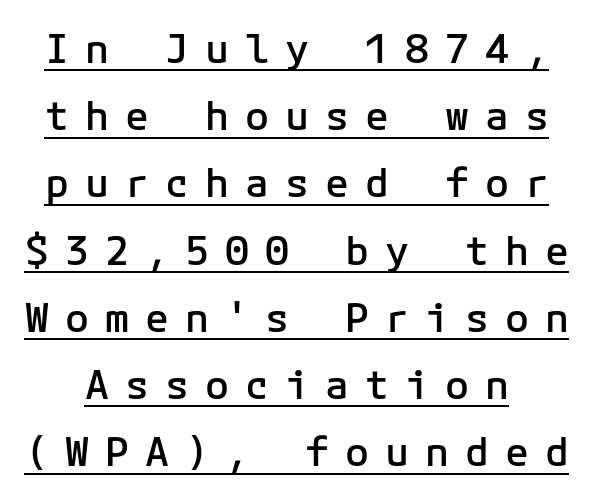
The image shows 40 px semibold sans-serif type, upright; set normal line spacing (1.68x), unusually wide letter spacing (+0.4 em), underlined; low stroke contrast and a medium x-height.
